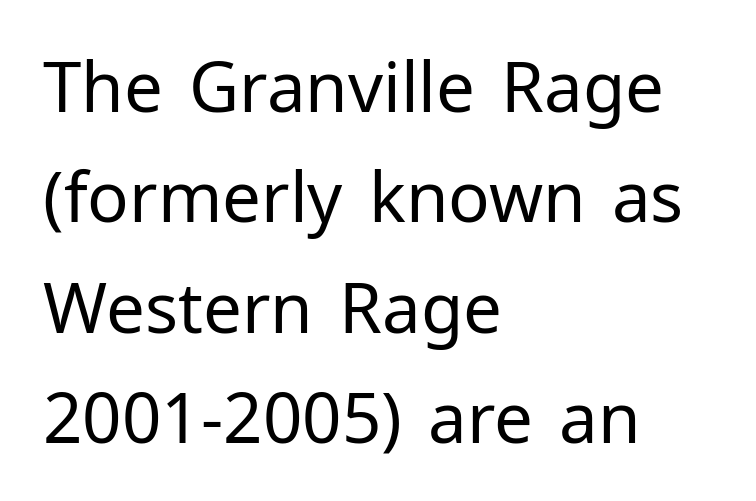
Q: Is the text bold? A: No.
Q: Is the text italic (slanted)? A: No, it is upright.
Q: Is the typeface a serif or a sans-serif typeface? A: Sans-serif.
Q: Is the text underlined? A: No.
Q: How is the paragraph aligned? A: Left-aligned.
Q: Is the spacing between letters normal or unusually wide? A: Normal.
Q: Is the spacing between lines tight, normal or loose? A: Normal.
Q: Width (condensed, normal, or wide)? A: Normal.
Q: Stroke contrast? A: Low.
Q: x-height? A: Medium.
Q: Monospaced? A: No.
